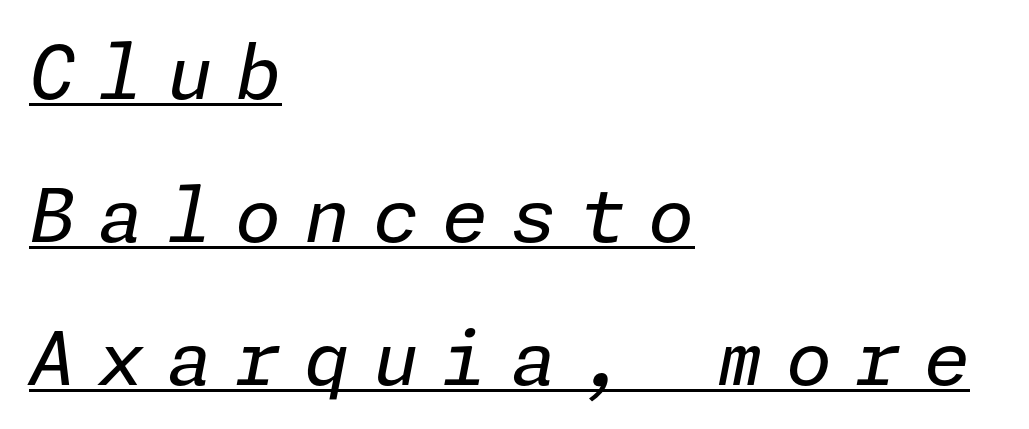
Q: Is the text bold? A: No.
Q: Is the text italic (slanted)? A: Yes, it leans right by about 11 degrees.
Q: Is the text underlined? A: Yes.
Q: How is the paragraph aligned? A: Left-aligned.
Q: Is the spacing between letters normal or unusually wide? A: Unusually wide.
Q: Is the spacing between lines tight, normal or loose? A: Loose.
Q: Width (condensed, normal, or wide)? A: Normal.
Q: Stroke contrast? A: Low.
Q: x-height? A: Medium.
